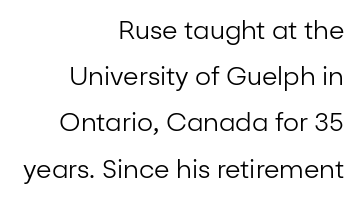
The image shows 25 px text type, upright; set right-aligned, line spacing 1.85x, normal letter spacing, not underlined.
